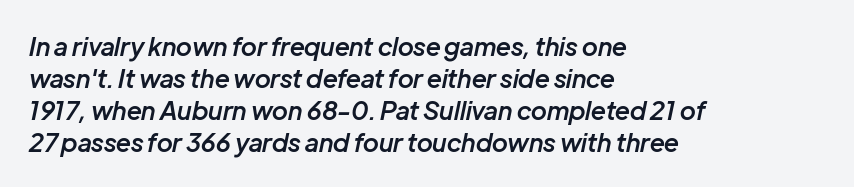
The image shows 25 px text type, italic (leaning right); set left-aligned, normal line spacing (1.28x), normal letter spacing, not underlined.
